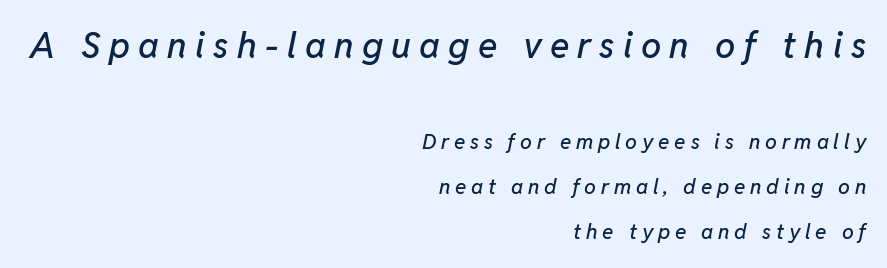
The image shows 36 px text type, italic (leaning right); set right-aligned, loose line spacing (2.15x), unusually wide letter spacing (+0.23 em), not underlined; the first (top) block is 1.71x larger; low stroke contrast and a medium x-height.
